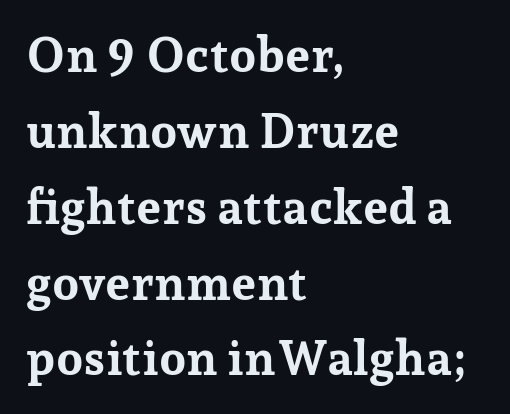
The image shows 48 px bold serif type, upright; set left-aligned, normal line spacing (1.58x), normal letter spacing, not underlined; low stroke contrast and a medium x-height.
